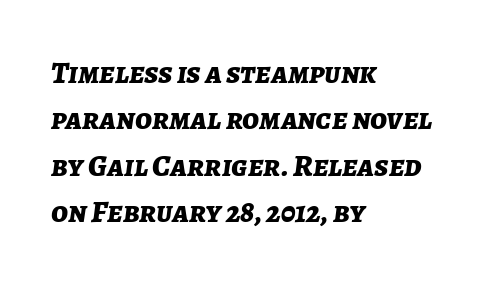
The image shows 31 px bold type, italic (leaning right); set left-aligned, normal line spacing (1.5x), normal letter spacing, not underlined; low stroke contrast and a medium x-height.
